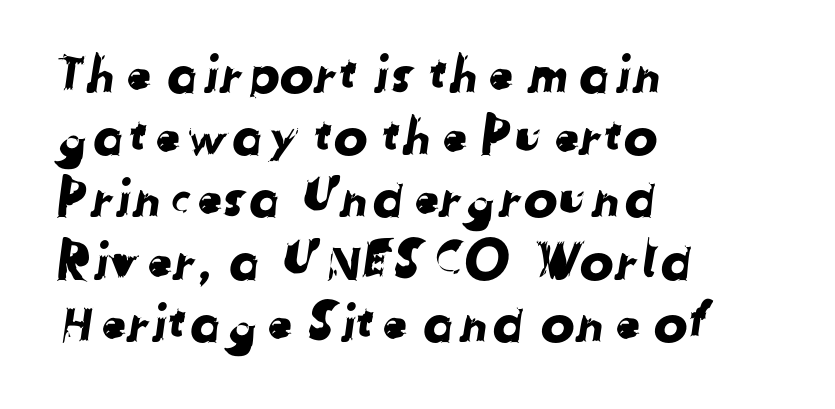
The image shows 51 px sans-serif type; set left-aligned, line spacing 1.22x, normal letter spacing, not underlined; low stroke contrast and a medium x-height.
